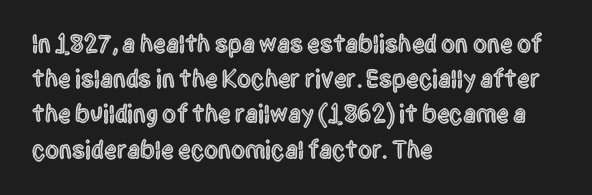
{"italic": "no", "underline": "no", "align": "left", "line_spacing": "normal", "line_spacing_ratio": 1.41, "letter_spacing": "normal", "letter_spacing_em": 0.0, "glyph_px": 25}
